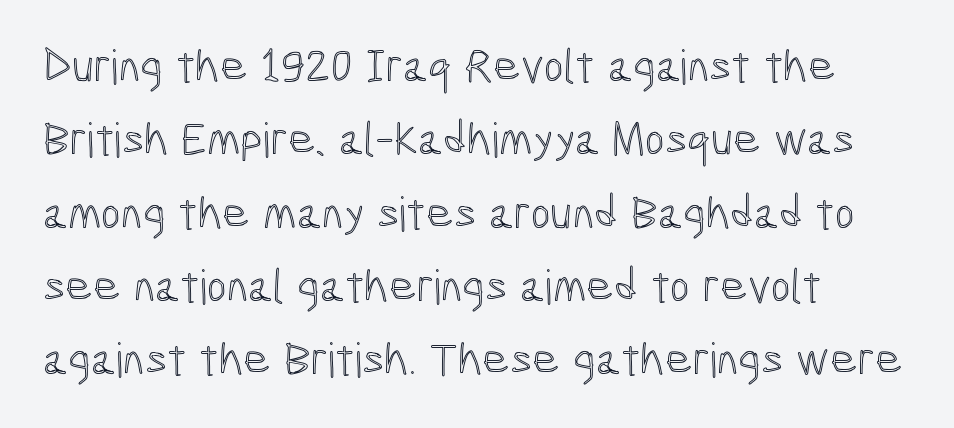
You could call the tracking neutral — neither tight nor loose. The axis of the letterforms is exactly vertical. Words float on clear page, feet unadorned. Where is the straight margin? On the left.
